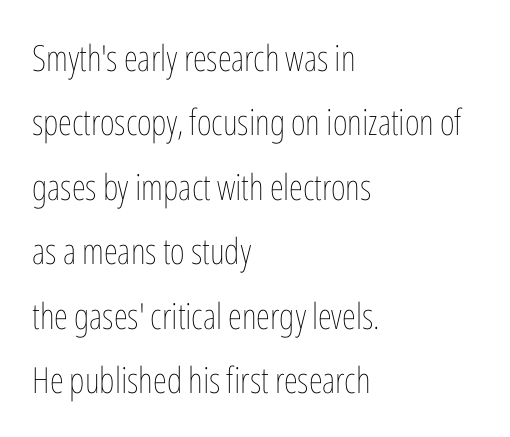
Q: Is the text bold? A: No.
Q: Is the text italic (slanted)? A: No, it is upright.
Q: Is the text underlined? A: No.
Q: How is the paragraph aligned? A: Left-aligned.
Q: Is the spacing between letters normal or unusually wide? A: Normal.
Q: Width (condensed, normal, or wide)? A: Condensed.
Q: Stroke contrast? A: Low.
Q: x-height? A: Medium.
Q: Monospaced? A: No.
